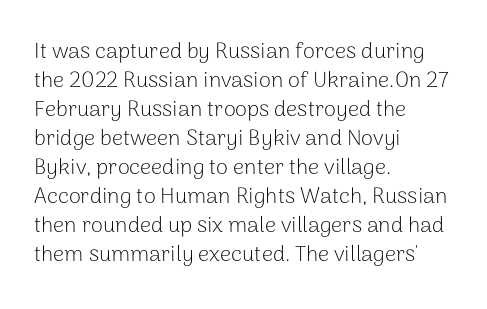
{"italic": "no", "bold": "no", "underline": "no", "align": "left", "line_spacing": "normal", "line_spacing_ratio": 1.32, "letter_spacing": "normal", "letter_spacing_em": 0.0, "glyph_px": 22}
